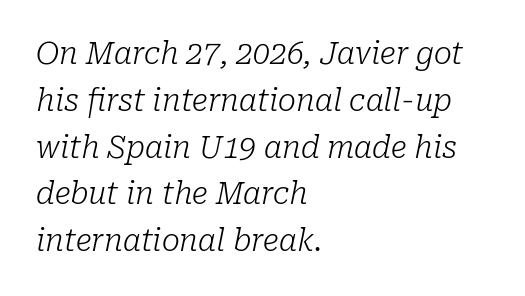
Q: Is the text bold? A: No.
Q: Is the text italic (slanted)? A: Yes, it leans right by about 10 degrees.
Q: Is the typeface a serif or a sans-serif typeface? A: Serif.
Q: Is the text underlined? A: No.
Q: How is the paragraph aligned? A: Left-aligned.
Q: Is the spacing between letters normal or unusually wide? A: Normal.
Q: Is the spacing between lines tight, normal or loose? A: Normal.
Q: Width (condensed, normal, or wide)? A: Normal.
Q: Stroke contrast? A: Low.
Q: x-height? A: Medium.
Q: Monospaced? A: No.
